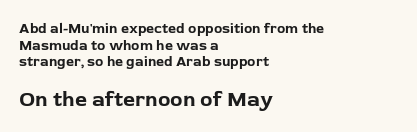
Q: Is the text bold? A: Yes.
Q: Is the text italic (slanted)? A: No, it is upright.
Q: Is the text underlined? A: No.
Q: How is the paragraph aligned? A: Left-aligned.
Q: Is the spacing between letters normal or unusually wide? A: Normal.
Q: Which block of text is set in a larger size, the first (top) or the second (bottom)? A: The second (bottom) one.
